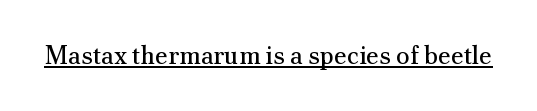
The image shows 25 px text type, upright; set normal letter spacing, underlined.
